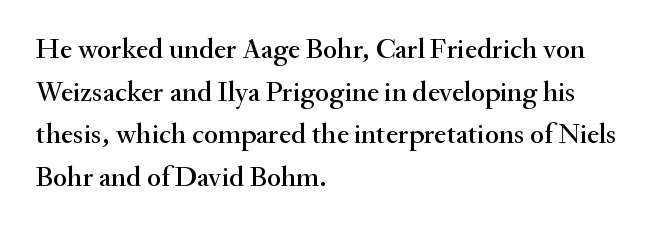
Q: Is the text italic (slanted)? A: No, it is upright.
Q: Is the typeface a serif or a sans-serif typeface? A: Serif.
Q: Is the text underlined? A: No.
Q: How is the paragraph aligned? A: Left-aligned.
Q: Is the spacing between letters normal or unusually wide? A: Normal.
Q: Is the spacing between lines tight, normal or loose? A: Normal.
Q: Width (condensed, normal, or wide)? A: Normal.
Q: Stroke contrast? A: Medium.
Q: x-height? A: Small.
Q: Monospaced? A: No.
